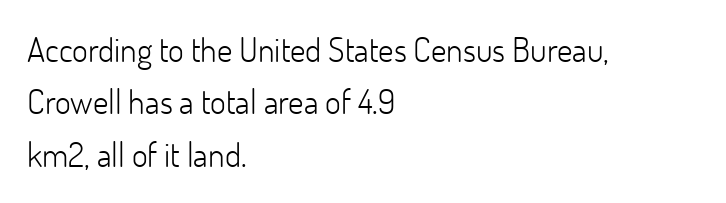
{"serif": "no", "italic": "no", "bold": "no", "weight": "light", "width": "normal", "stroke_contrast": "low", "x_height": "small", "monospaced": "no", "underline": "no", "align": "left", "line_spacing": "normal", "line_spacing_ratio": 1.54, "letter_spacing": "normal", "letter_spacing_em": 0.0, "glyph_px": 34}
